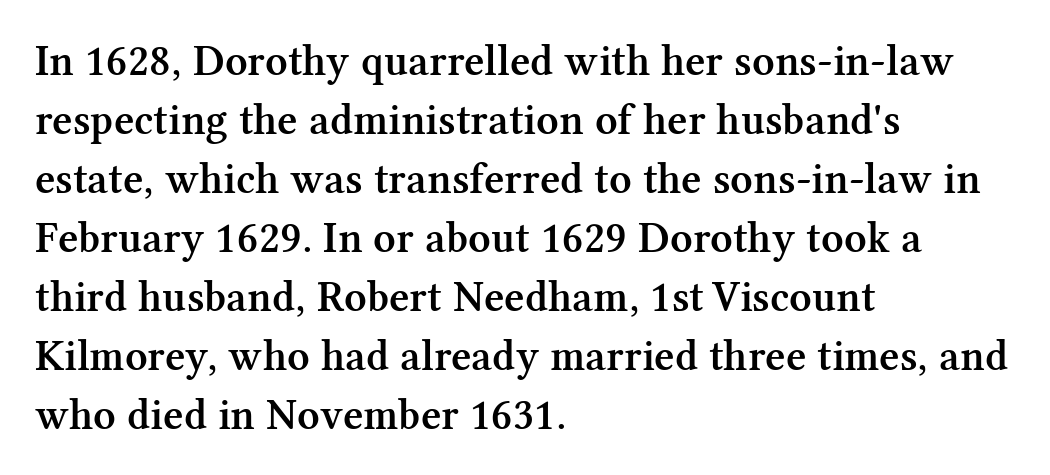
Q: Is the text bold? A: Semi-bold.
Q: Is the text italic (slanted)? A: No, it is upright.
Q: Is the typeface a serif or a sans-serif typeface? A: Serif.
Q: Is the text underlined? A: No.
Q: How is the paragraph aligned? A: Left-aligned.
Q: Is the spacing between letters normal or unusually wide? A: Normal.
Q: Is the spacing between lines tight, normal or loose? A: Normal.
Q: Width (condensed, normal, or wide)? A: Normal.
Q: Stroke contrast? A: Medium.
Q: x-height? A: Medium.
Q: Monospaced? A: No.
